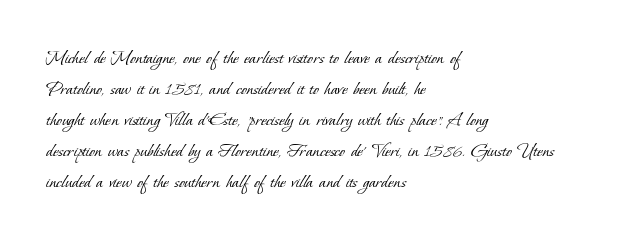
{"bold": "no", "underline": "no", "align": "left", "line_spacing": "normal", "line_spacing_ratio": 1.48, "letter_spacing": "normal", "letter_spacing_em": 0.0, "glyph_px": 21}
